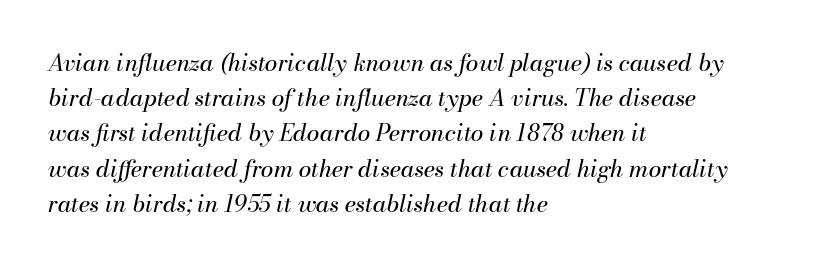
The image shows 23 px text type, italic (leaning right); set left-aligned, normal line spacing (1.53x), normal letter spacing, not underlined.
